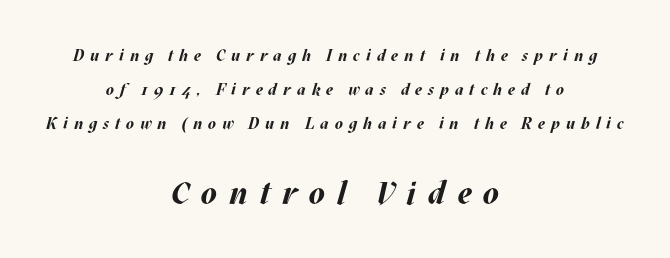
The image shows 32 px bold type, italic (leaning right); set centered, loose line spacing (2.13x), unusually wide letter spacing (+0.37 em), not underlined; the second (bottom) block is 2.0x larger; medium stroke contrast and a large x-height.
